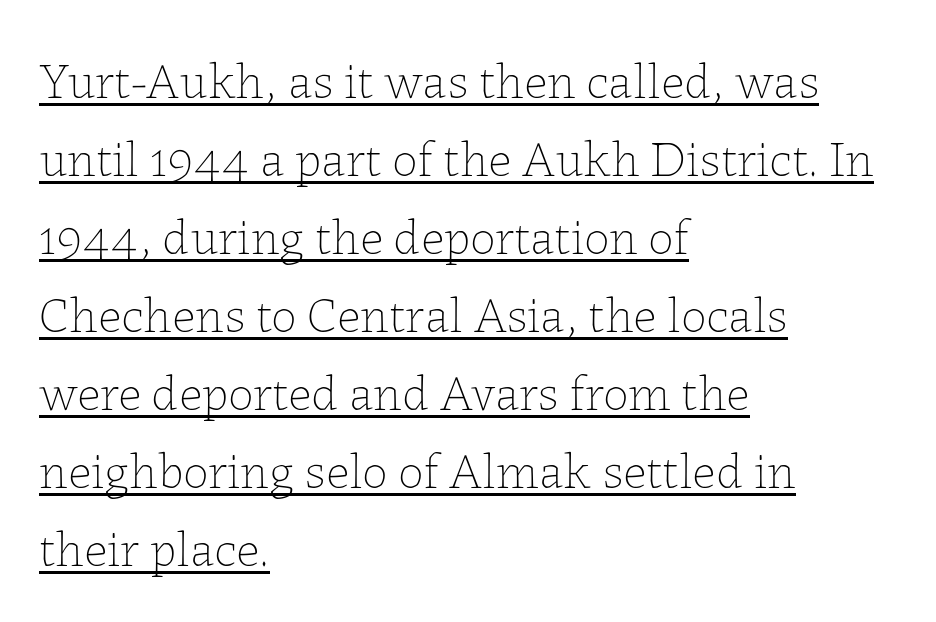
The image shows 51 px thin type, upright; set left-aligned, normal line spacing (1.53x), normal letter spacing, underlined; low stroke contrast and a medium x-height.
